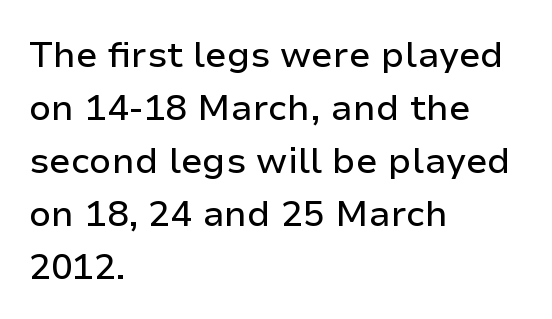
Q: Is the text italic (slanted)? A: No, it is upright.
Q: Is the typeface a serif or a sans-serif typeface? A: Sans-serif.
Q: Is the text underlined? A: No.
Q: How is the paragraph aligned? A: Left-aligned.
Q: Is the spacing between letters normal or unusually wide? A: Normal.
Q: Is the spacing between lines tight, normal or loose? A: Normal.
Q: Width (condensed, normal, or wide)? A: Normal.
Q: Stroke contrast? A: Low.
Q: x-height? A: Medium.
Q: Monospaced? A: No.
